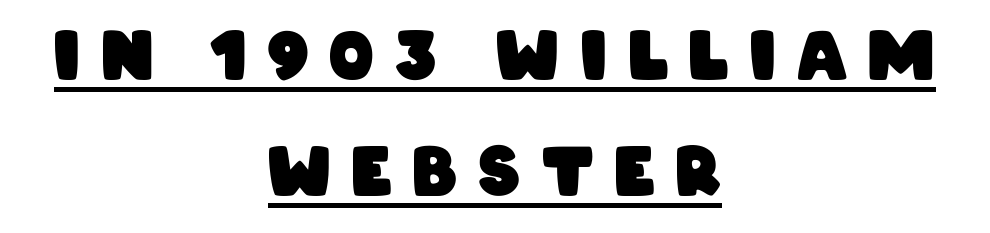
Q: Is the text bold? A: Yes.
Q: Is the typeface a serif or a sans-serif typeface? A: Sans-serif.
Q: Is the text underlined? A: Yes.
Q: How is the paragraph aligned? A: Centered.
Q: Is the spacing between letters normal or unusually wide? A: Unusually wide.
Q: Width (condensed, normal, or wide)? A: Condensed.
Q: Stroke contrast? A: Low.
Q: x-height? A: Large.
Q: Monospaced? A: No.
